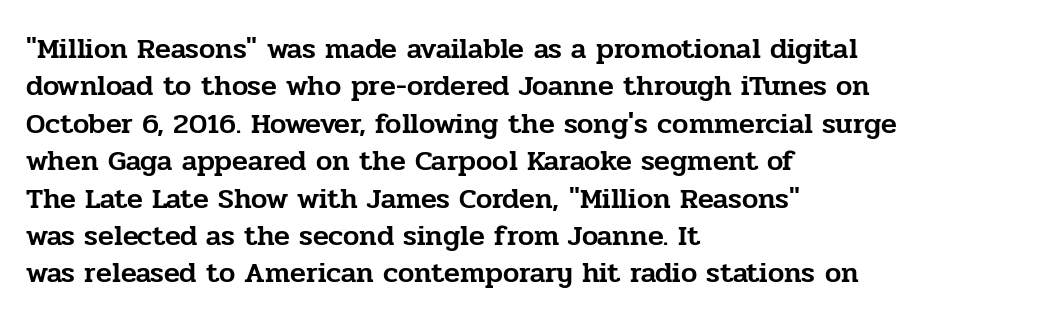
{"serif": "yes", "italic": "no", "width": "normal", "stroke_contrast": "low", "x_height": "medium", "monospaced": "no", "underline": "no", "align": "left", "line_spacing": "normal", "line_spacing_ratio": 1.29, "letter_spacing": "normal", "letter_spacing_em": 0.0, "glyph_px": 29}
